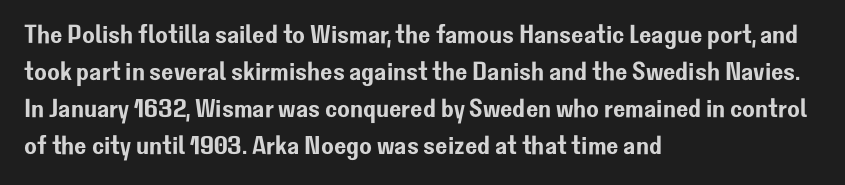
{"italic": "no", "underline": "no", "align": "left", "line_spacing": "normal", "line_spacing_ratio": 1.42, "letter_spacing": "normal", "letter_spacing_em": 0.0, "glyph_px": 26}
